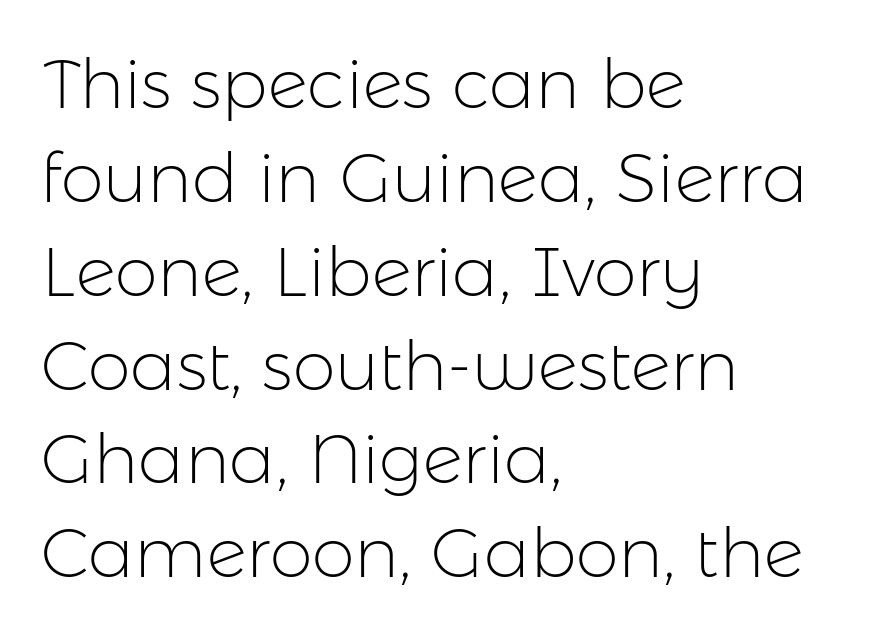
The rows are spaced the way most documents space them. Here the glyphs are tracked normally, forming tight word shapes. Unbolded letterforms with no extra heft. Classification — sans serif. The strip under each line holds only bare page. This sample has the flowing, uneven cadence of proportional lettering.
